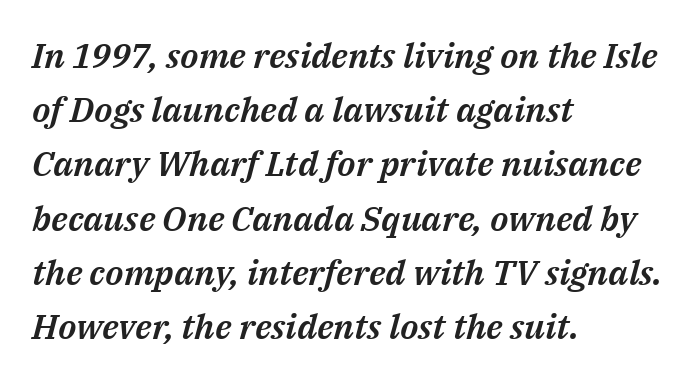
{"italic": "yes", "lean": "right", "slant_degrees": 14, "width": "normal", "stroke_contrast": "medium", "x_height": "medium", "monospaced": "no", "underline": "no", "align": "left", "line_spacing": "normal", "line_spacing_ratio": 1.55, "letter_spacing": "normal", "letter_spacing_em": 0.0, "glyph_px": 35}
